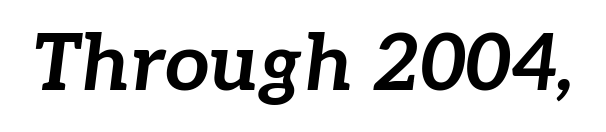
You could call the tracking neutral — neither tight nor loose. Clear beneath every line of the passage. Varying glyph widths throughout — classic text-font behaviour. The face used here has a pronounced slope to its letters. These words are printed bold, with thick strokes throughout.
